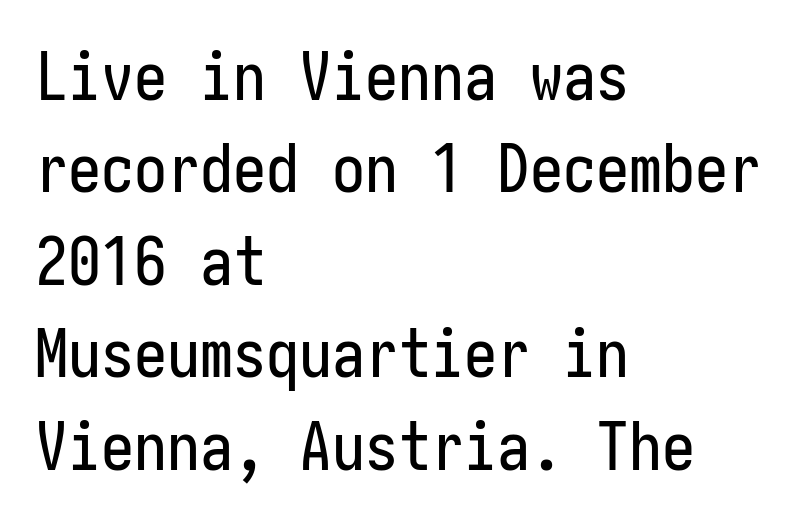
The image shows 66 px condensed sans-serif type, upright; set left-aligned, normal line spacing (1.4x), normal letter spacing, not underlined; low stroke contrast and a medium x-height.
